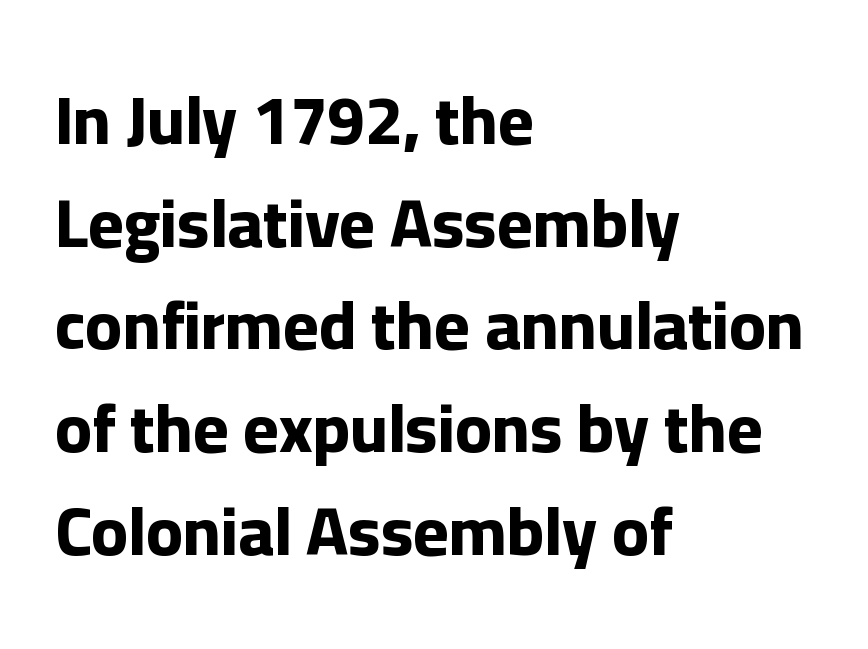
If you drew a line through each stem, it would be perfectly vertical. Descenders are the only things crossing below the line. Short note: letters normally spaced. The strokes are fattened all the way to bold.
